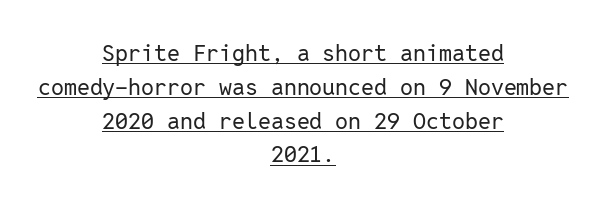
Q: Is the text bold? A: No.
Q: Is the text italic (slanted)? A: No, it is upright.
Q: Is the text underlined? A: Yes.
Q: How is the paragraph aligned? A: Centered.
Q: Is the spacing between letters normal or unusually wide? A: Normal.
Q: Is the spacing between lines tight, normal or loose? A: Normal.
